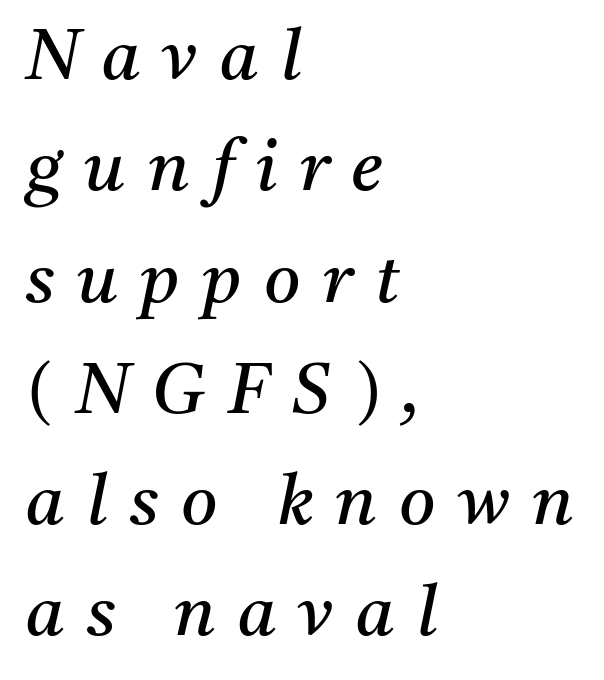
{"serif": "yes", "italic": "yes", "lean": "right", "slant_degrees": 11, "bold": "no", "weight": "regular", "width": "normal", "stroke_contrast": "medium", "x_height": "medium", "monospaced": "no", "underline": "no", "align": "left", "line_spacing": "normal", "line_spacing_ratio": 1.59, "letter_spacing": "wide", "letter_spacing_em": 0.32, "glyph_px": 70}
